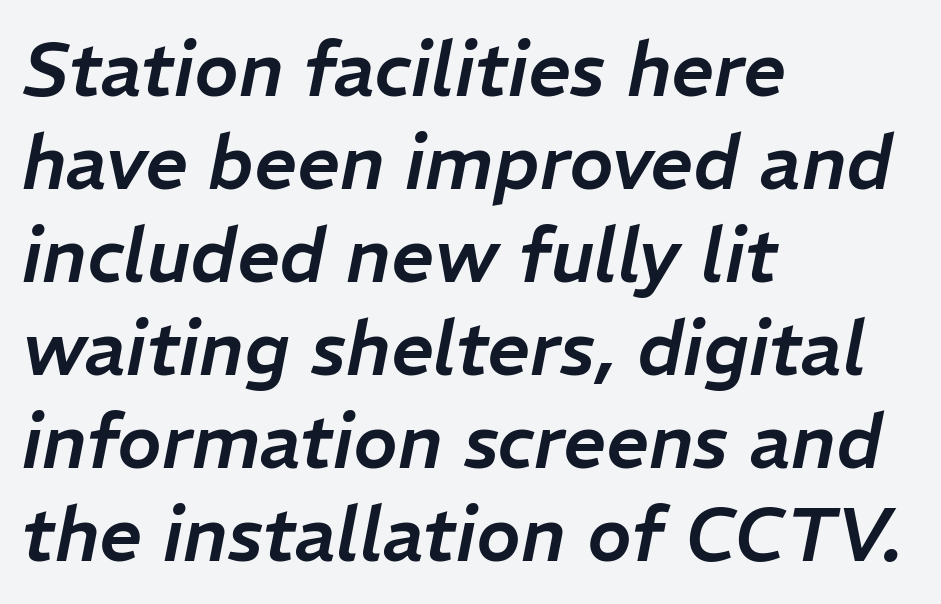
The image shows 75 px text type, italic (leaning right); set left-aligned, line spacing 1.24x, normal letter spacing, not underlined; low stroke contrast and a medium x-height.
